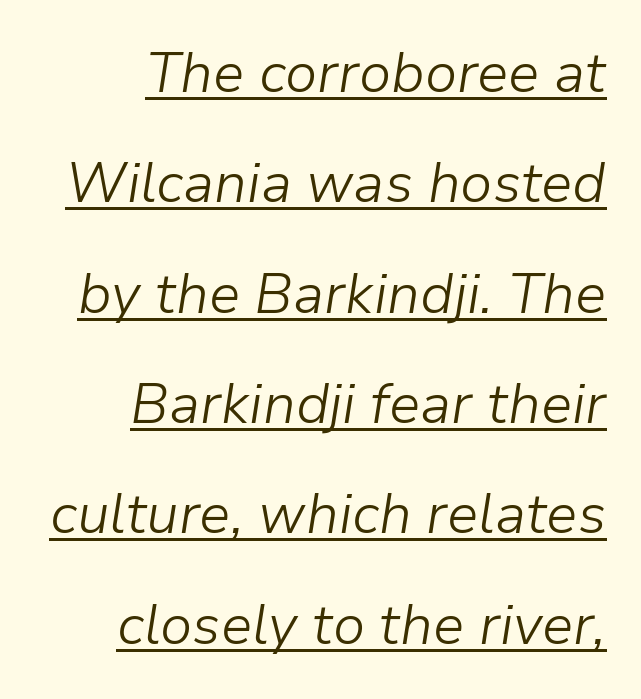
{"italic": "yes", "lean": "right", "slant_degrees": 9, "bold": "no", "weight": "light", "width": "normal", "stroke_contrast": "low", "x_height": "medium", "monospaced": "no", "underline": "yes", "align": "right", "line_spacing": "loose", "line_spacing_ratio": 1.97, "letter_spacing": "normal", "letter_spacing_em": 0.0, "glyph_px": 56}
